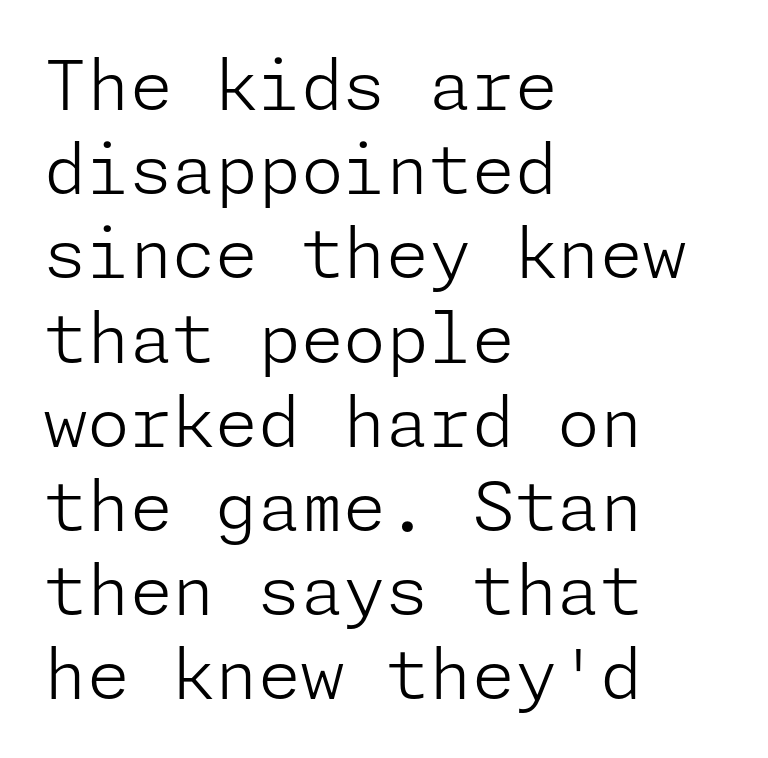
Q: Is the text bold? A: No.
Q: Is the text italic (slanted)? A: No, it is upright.
Q: Is the typeface a serif or a sans-serif typeface? A: Sans-serif.
Q: Is the text underlined? A: No.
Q: How is the paragraph aligned? A: Left-aligned.
Q: Is the spacing between letters normal or unusually wide? A: Normal.
Q: Width (condensed, normal, or wide)? A: Normal.
Q: Stroke contrast? A: Low.
Q: x-height? A: Medium.
